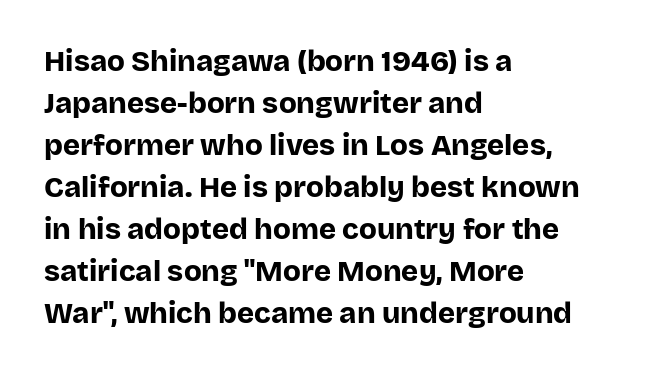
The image shows 29 px bold sans-serif type, upright; set left-aligned, normal line spacing (1.45x), normal letter spacing, not underlined; low stroke contrast and a large x-height.
